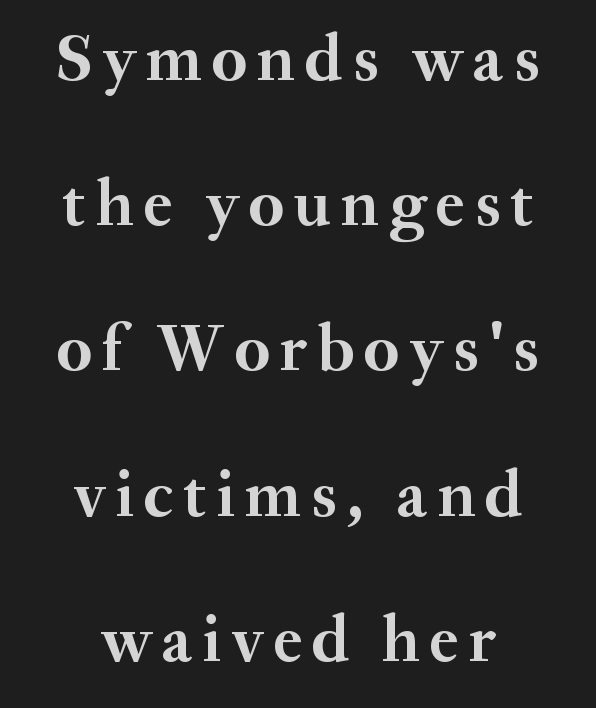
A typesetter would call this proportional, since set widths differ per character. The baseline area is clear. You can tell from the footed stems that serif type was used. Set as a true bold cut, around the 700 mark. In terms of leading, this rendering errs on the spacious side. The typesetter chose a symmetrical, centered arrangement here.
